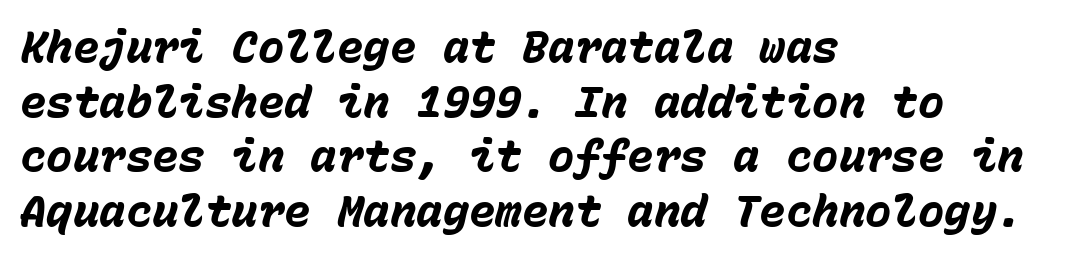
Every character here occupies the same horizontal width, giving the sample a typewriter-like rhythm. Each line starts at the same left margin while the right side varies. In terms of letterspacing, this is plain default setting. Is the type bold? Yes — the strokes are clearly thick and heavy. The space directly below the letters is spotless. There's an unmistakable incline to the writing here.
